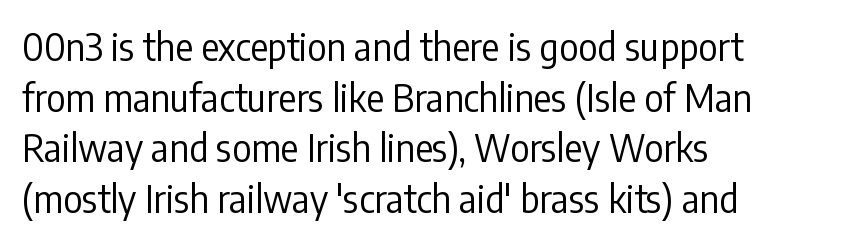
{"serif": "no", "italic": "no", "bold": "no", "weight": "regular", "width": "condensed", "stroke_contrast": "low", "x_height": "medium", "monospaced": "no", "underline": "no", "align": "left", "line_spacing": "normal", "line_spacing_ratio": 1.37, "letter_spacing": "normal", "letter_spacing_em": 0.0, "glyph_px": 37}
